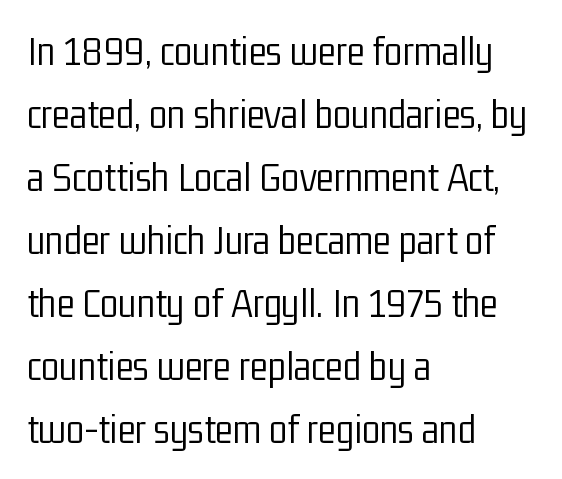
Q: Is the text bold? A: No.
Q: Is the text italic (slanted)? A: No, it is upright.
Q: Is the typeface a serif or a sans-serif typeface? A: Sans-serif.
Q: Is the text underlined? A: No.
Q: How is the paragraph aligned? A: Left-aligned.
Q: Is the spacing between letters normal or unusually wide? A: Normal.
Q: Is the spacing between lines tight, normal or loose? A: Normal.
Q: Width (condensed, normal, or wide)? A: Condensed.
Q: Stroke contrast? A: Low.
Q: x-height? A: Medium.
Q: Monospaced? A: No.
